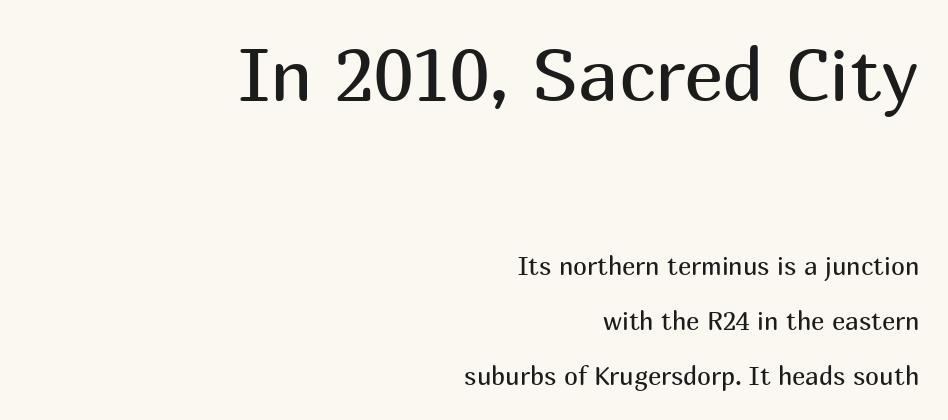
Stem width sits at or under what a default text font uses. Right-aligned paragraph, ragged on the left. Underlining? Definitely not there. Block one is the big one; block two sits smaller underneath.
